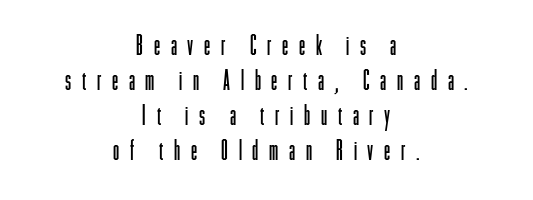
Q: Is the text bold? A: No.
Q: Is the text italic (slanted)? A: No, it is upright.
Q: Is the typeface a serif or a sans-serif typeface? A: Sans-serif.
Q: Is the text underlined? A: No.
Q: How is the paragraph aligned? A: Centered.
Q: Is the spacing between letters normal or unusually wide? A: Unusually wide.
Q: Is the spacing between lines tight, normal or loose? A: Normal.
Q: Width (condensed, normal, or wide)? A: Condensed.
Q: Stroke contrast? A: Low.
Q: x-height? A: Medium.
Q: Monospaced? A: No.
